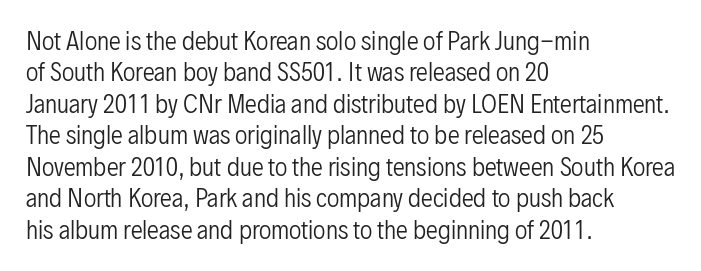
The image shows 24 px text type, upright; set left-aligned, normal line spacing (1.31x), normal letter spacing, not underlined.
